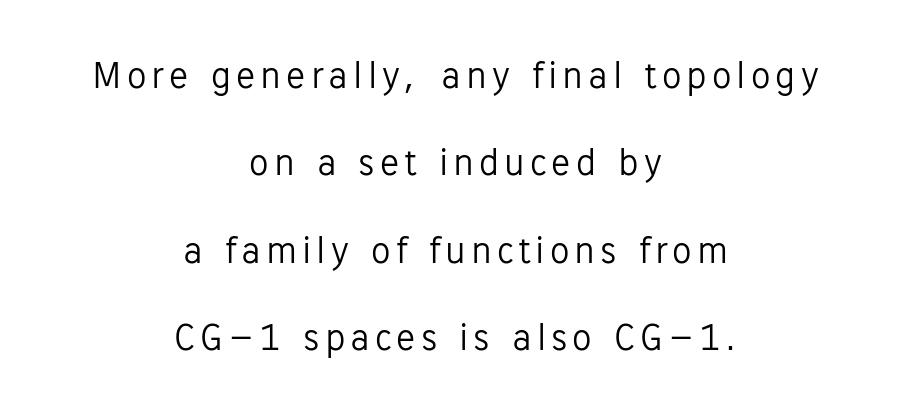
{"serif": "no", "italic": "no", "bold": "no", "weight": "light", "width": "normal", "stroke_contrast": "low", "x_height": "medium", "monospaced": "no", "underline": "no", "align": "center", "line_spacing": "loose", "line_spacing_ratio": 2.24, "glyph_px": 39}
